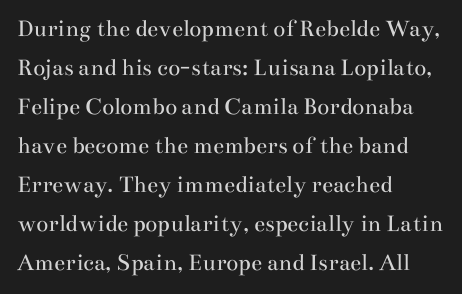
The space between consecutive lines is moderate. In terms of letterspacing, this is plain default setting. This rendering features lettering with no underline. Is the stroke heavy? The answer is a plain regular-or-lighter.
